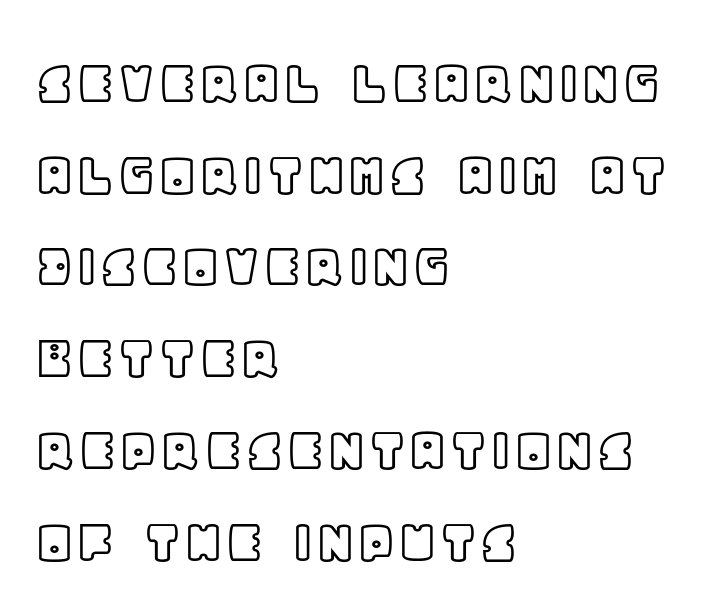
Is the letter spacing exaggerated? No — it looks like the ordinary default. Notice how the passage keeps a crisp vertical edge on the left only. You could not count columns in this text — the font is proportionally spaced. Evenly set lines give the paragraph a standard silhouette.
